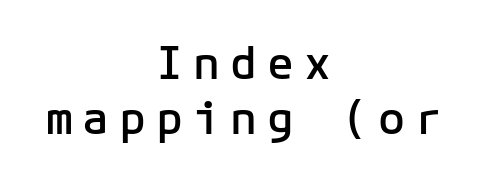
The image shows 45 px semibold sans-serif type, upright; set centered, line spacing 1.23x, unusually wide letter spacing (+0.22 em), not underlined; low stroke contrast and a medium x-height.
